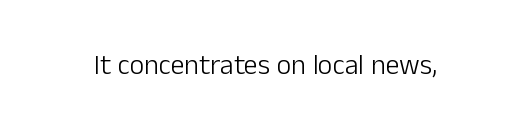
The letters stand straight up with perfectly vertical stems. Decoration check: the copy has no underline. Weight: not bold — regular or lighter. Letter spacing: default.
